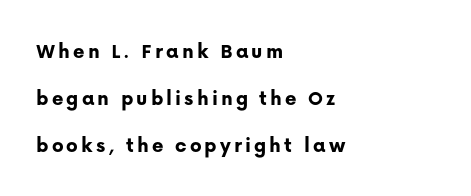
Q: Is the text bold? A: Yes.
Q: Is the text italic (slanted)? A: No, it is upright.
Q: Is the text underlined? A: No.
Q: How is the paragraph aligned? A: Left-aligned.
Q: Is the spacing between lines tight, normal or loose? A: Loose.
